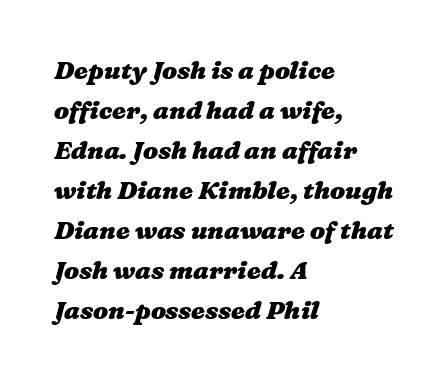
Q: Is the text bold? A: Yes.
Q: Is the text underlined? A: No.
Q: How is the paragraph aligned? A: Left-aligned.
Q: Is the spacing between letters normal or unusually wide? A: Normal.
Q: Is the spacing between lines tight, normal or loose? A: Normal.
